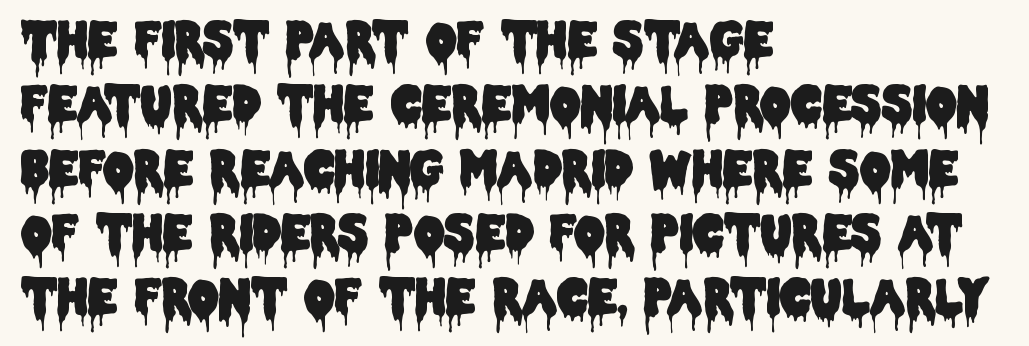
{"serif": "no", "italic": "no", "width": "condensed", "stroke_contrast": "low", "x_height": "large", "monospaced": "no", "underline": "no", "align": "left", "line_spacing": "normal", "line_spacing_ratio": 1.34, "letter_spacing": "normal", "letter_spacing_em": 0.0, "glyph_px": 48}
